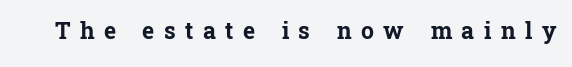
Q: Is the text bold? A: Yes.
Q: Is the text italic (slanted)? A: No, it is upright.
Q: Is the text underlined? A: No.
Q: Is the spacing between letters normal or unusually wide? A: Unusually wide.
